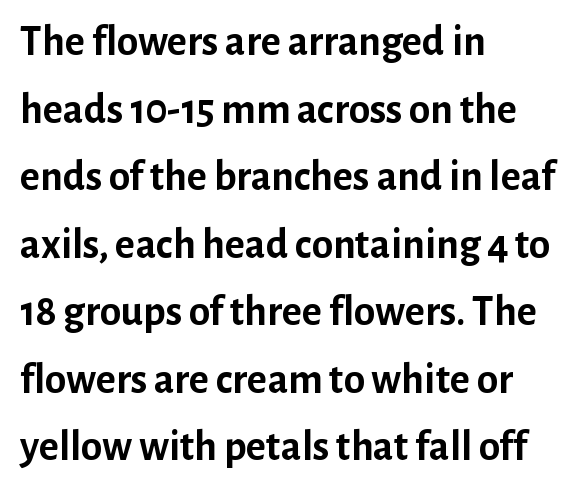
{"serif": "no", "italic": "no", "bold": "yes", "weight": "semibold", "width": "normal", "stroke_contrast": "low", "x_height": "medium", "monospaced": "no", "underline": "no", "align": "left", "line_spacing": "normal", "line_spacing_ratio": 1.57, "letter_spacing": "normal", "letter_spacing_em": 0.0, "glyph_px": 43}
